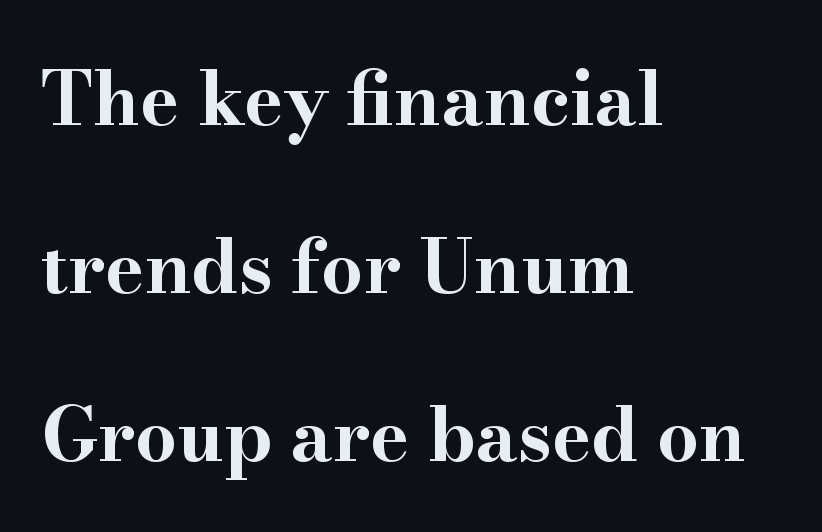
{"serif": "yes", "italic": "no", "bold": "yes", "weight": "bold", "width": "wide", "stroke_contrast": "high", "x_height": "small", "monospaced": "no", "underline": "no", "align": "left", "line_spacing": "loose", "line_spacing_ratio": 2.27, "letter_spacing": "normal", "letter_spacing_em": 0.0, "glyph_px": 74}
